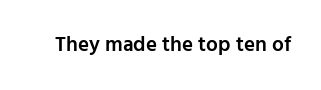
{"italic": "no", "bold": "semi", "underline": "no", "letter_spacing": "normal", "letter_spacing_em": 0.0, "glyph_px": 21}
